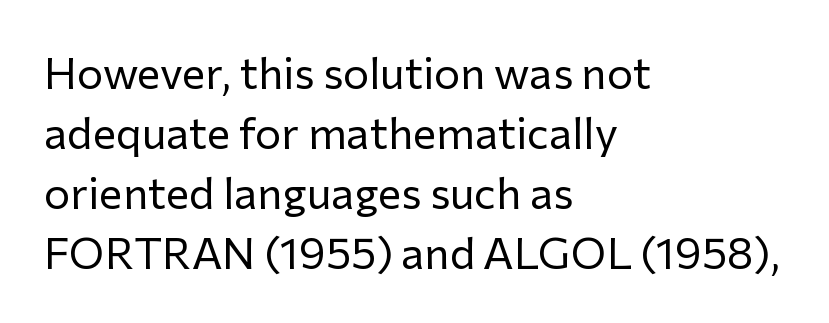
{"serif": "no", "italic": "no", "bold": "no", "weight": "regular", "width": "normal", "stroke_contrast": "low", "x_height": "medium", "monospaced": "no", "underline": "no", "align": "left", "line_spacing": "normal", "line_spacing_ratio": 1.36, "letter_spacing": "normal", "letter_spacing_em": 0.0, "glyph_px": 44}
